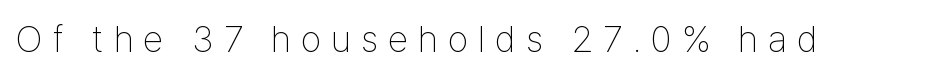
The image shows 37 px thin, condensed sans-serif type, upright; set unusually wide letter spacing (+0.27 em), not underlined; low stroke contrast and a medium x-height.
